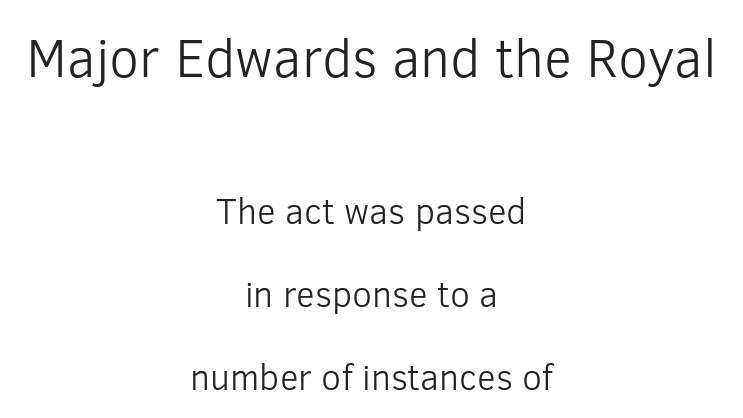
Q: Is the text bold? A: No.
Q: Is the text italic (slanted)? A: No, it is upright.
Q: Is the typeface a serif or a sans-serif typeface? A: Sans-serif.
Q: Is the text underlined? A: No.
Q: How is the paragraph aligned? A: Centered.
Q: Is the spacing between letters normal or unusually wide? A: Normal.
Q: Is the spacing between lines tight, normal or loose? A: Loose.
Q: Which block of text is set in a larger size, the first (top) or the second (bottom)? A: The first (top) one.
Q: Width (condensed, normal, or wide)? A: Normal.
Q: Stroke contrast? A: Low.
Q: x-height? A: Medium.
Q: Monospaced? A: No.
